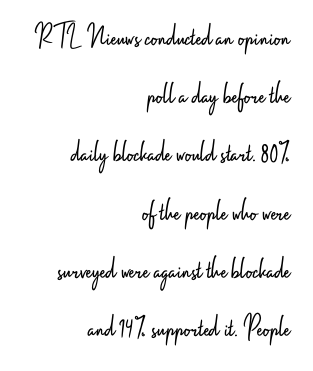
The image shows 32 px light, condensed sans-serif type; set right-aligned, line spacing 1.82x, normal letter spacing, not underlined; low stroke contrast and a small x-height.
